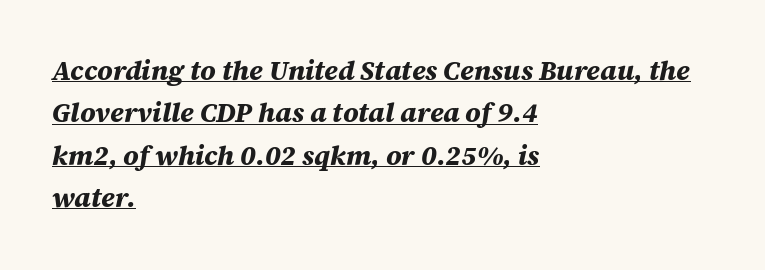
Q: Is the text bold? A: Yes.
Q: Is the text italic (slanted)? A: Yes, it leans right by about 12 degrees.
Q: Is the text underlined? A: Yes.
Q: How is the paragraph aligned? A: Left-aligned.
Q: Is the spacing between letters normal or unusually wide? A: Normal.
Q: Is the spacing between lines tight, normal or loose? A: Normal.
